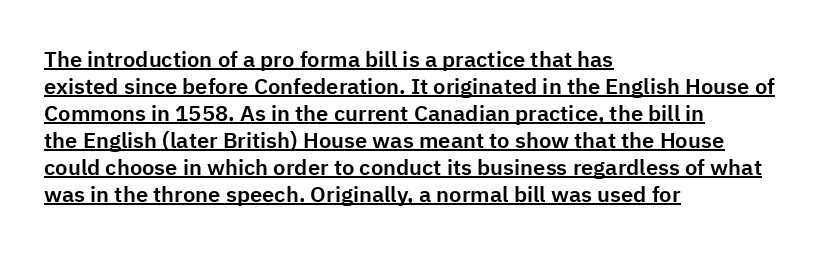
{"italic": "no", "underline": "yes", "align": "left", "line_spacing_ratio": 1.23, "letter_spacing": "normal", "letter_spacing_em": 0.0, "glyph_px": 22}
